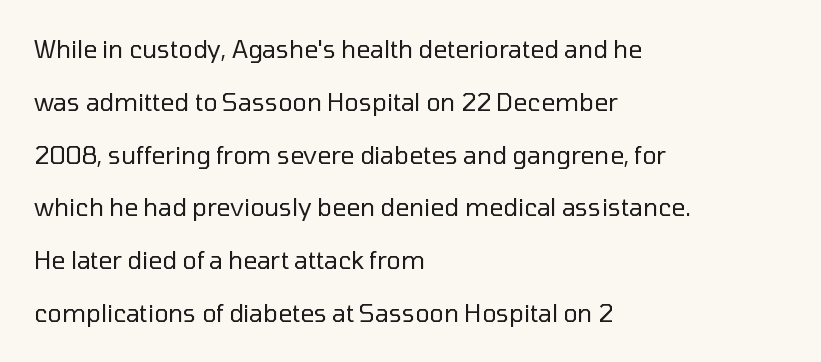
{"italic": "no", "bold": "no", "underline": "no", "align": "left", "line_spacing": "loose", "line_spacing_ratio": 2.2, "letter_spacing": "normal", "letter_spacing_em": 0.0, "glyph_px": 24}
